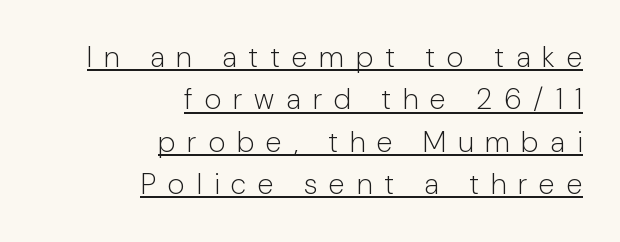
The line-height multiplier appears to be the usual default. Here the designer chose a conventional face with non-uniform glyph widths. The typography opts for an upright posture over an oblique one. Heft: none added — not bold. Alignment: flush right.
